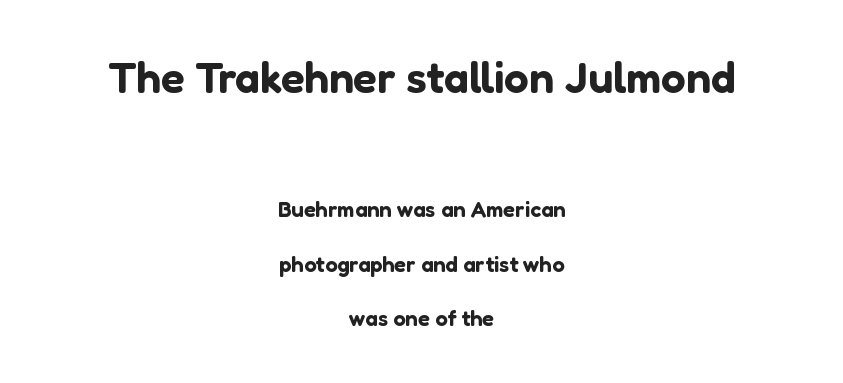
{"serif": "no", "italic": "no", "width": "normal", "stroke_contrast": "low", "x_height": "medium", "monospaced": "no", "underline": "no", "align": "center", "line_spacing": "loose", "line_spacing_ratio": 2.49, "letter_spacing": "normal", "letter_spacing_em": 0.0, "larger_block": "first", "size_ratio": 2.0, "glyph_px": 44}
